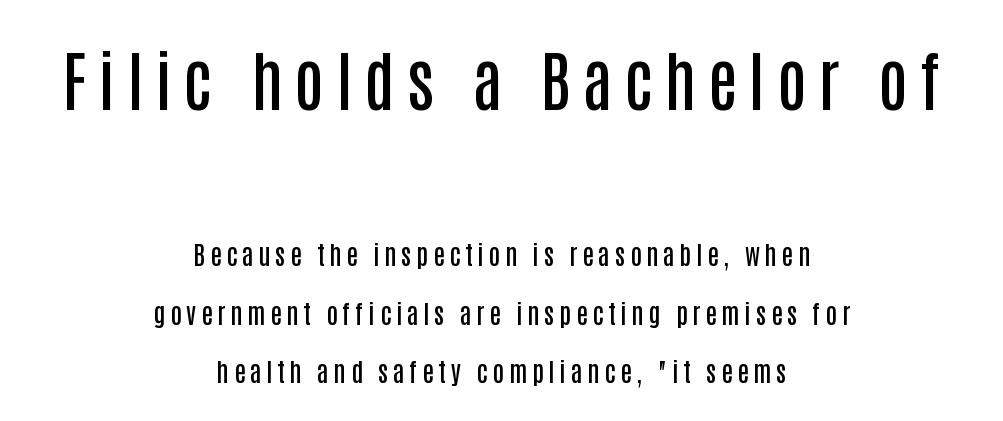
{"serif": "no", "italic": "no", "bold": "semi", "weight": "semibold", "width": "condensed", "stroke_contrast": "low", "x_height": "large", "monospaced": "no", "underline": "no", "align": "center", "line_spacing": "loose", "line_spacing_ratio": 2.26, "larger_block": "first", "size_ratio": 2.54, "glyph_px": 66}
